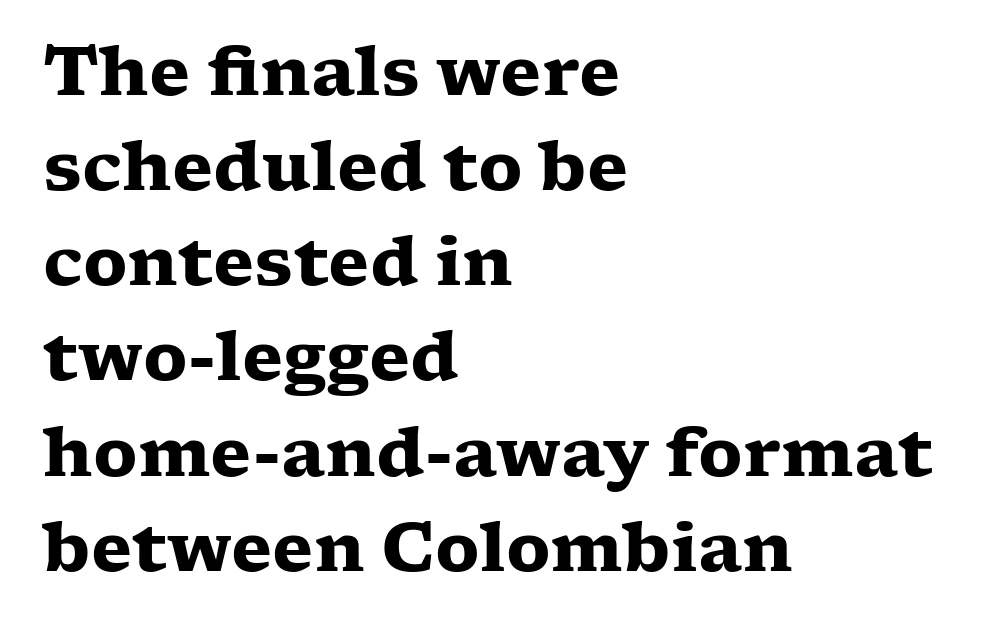
Q: Is the text bold? A: Yes.
Q: Is the text italic (slanted)? A: No, it is upright.
Q: Is the typeface a serif or a sans-serif typeface? A: Serif.
Q: Is the text underlined? A: No.
Q: How is the paragraph aligned? A: Left-aligned.
Q: Is the spacing between letters normal or unusually wide? A: Normal.
Q: Is the spacing between lines tight, normal or loose? A: Normal.
Q: Width (condensed, normal, or wide)? A: Wide.
Q: Stroke contrast? A: Low.
Q: x-height? A: Medium.
Q: Monospaced? A: No.
